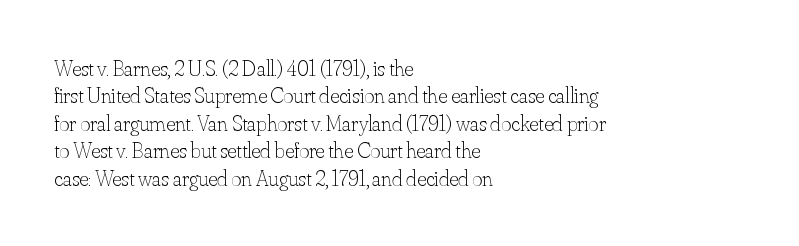
{"italic": "no", "bold": "no", "underline": "no", "align": "left", "line_spacing": "normal", "line_spacing_ratio": 1.25, "letter_spacing": "normal", "letter_spacing_em": 0.0, "glyph_px": 22}
